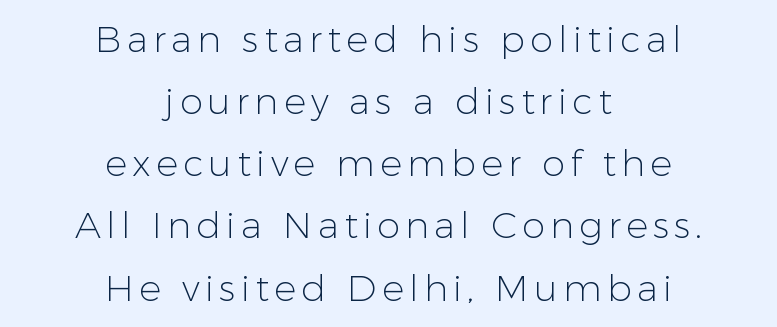
{"serif": "no", "italic": "no", "bold": "no", "weight": "light", "width": "normal", "stroke_contrast": "low", "x_height": "medium", "monospaced": "no", "underline": "no", "align": "center", "line_spacing": "normal", "line_spacing_ratio": 1.68, "glyph_px": 37}
